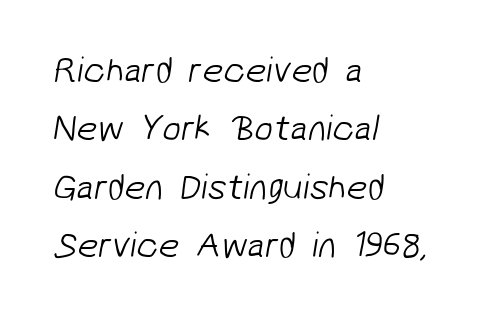
The image shows 37 px light sans-serif type; set left-aligned, normal line spacing (1.58x), normal letter spacing, not underlined; low stroke contrast and a medium x-height.
